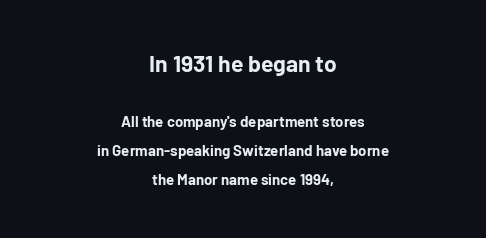
Q: Is the text bold? A: Yes.
Q: Is the text italic (slanted)? A: No, it is upright.
Q: Is the text underlined? A: No.
Q: How is the paragraph aligned? A: Centered.
Q: Is the spacing between letters normal or unusually wide? A: Normal.
Q: Is the spacing between lines tight, normal or loose? A: Loose.
Q: Which block of text is set in a larger size, the first (top) or the second (bottom)? A: The first (top) one.
